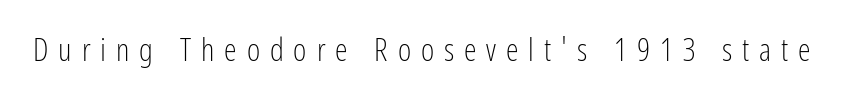
The image shows 32 px light, condensed sans-serif type, upright; set unusually wide letter spacing (+0.31 em), not underlined; low stroke contrast and a medium x-height.
